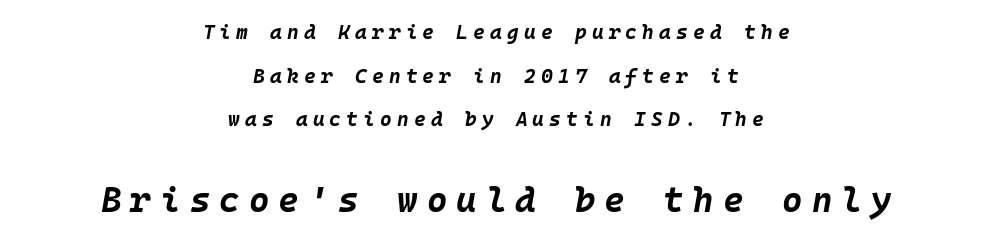
{"italic": "yes", "lean": "right", "slant_degrees": 10, "bold": "yes", "weight": "bold", "width": "normal", "stroke_contrast": "low", "x_height": "large", "monospaced": "yes", "underline": "no", "align": "center", "line_spacing": "loose", "line_spacing_ratio": 2.18, "letter_spacing": "wide", "letter_spacing_em": 0.26, "larger_block": "second", "size_ratio": 1.75, "glyph_px": 35}
